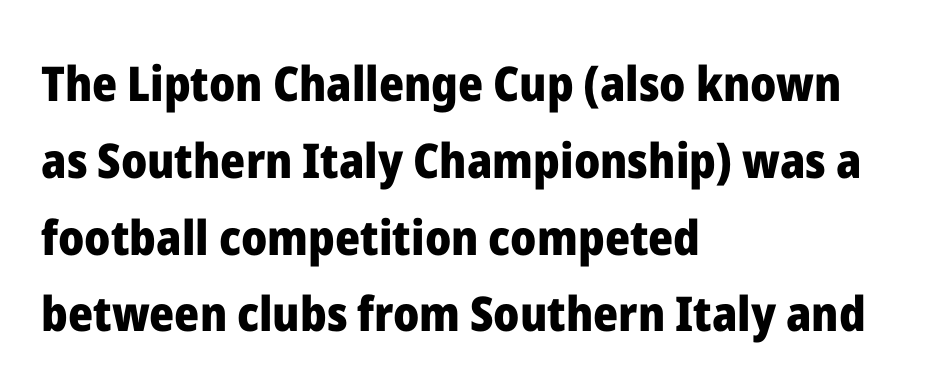
{"serif": "no", "italic": "no", "bold": "yes", "weight": "heavy", "width": "normal", "stroke_contrast": "low", "x_height": "medium", "monospaced": "no", "underline": "no", "align": "left", "line_spacing": "normal", "line_spacing_ratio": 1.6, "letter_spacing": "normal", "letter_spacing_em": 0.0, "glyph_px": 48}
